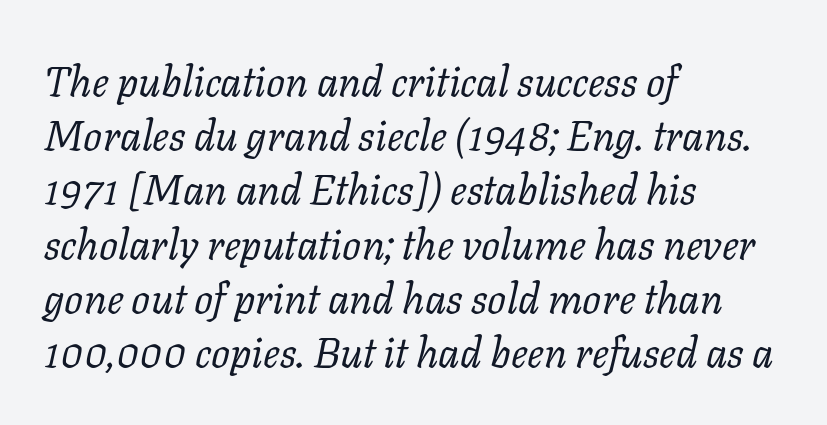
Would a proofreader flag this as italicized? Yes. A student would call this left alignment; a typographer would say flush left, rag right. Observe the serifs anchoring each vertical stroke in this sample. Here the designer chose a conventional face with non-uniform glyph widths. Compared with typical paragraphs, the rows here are spaced about the same. A typesetter would call this zero additional tracking.
